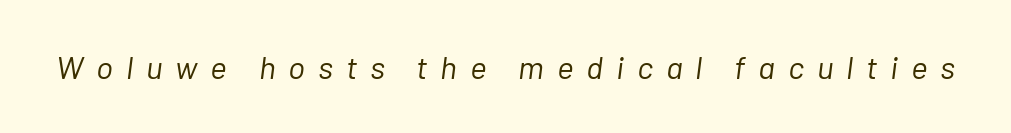
Q: Is the text bold? A: No.
Q: Is the text italic (slanted)? A: Yes, it leans right by about 7 degrees.
Q: Is the text underlined? A: No.
Q: Is the spacing between letters normal or unusually wide? A: Unusually wide.
Q: Width (condensed, normal, or wide)? A: Normal.
Q: Stroke contrast? A: Low.
Q: x-height? A: Medium.
Q: Monospaced? A: No.
